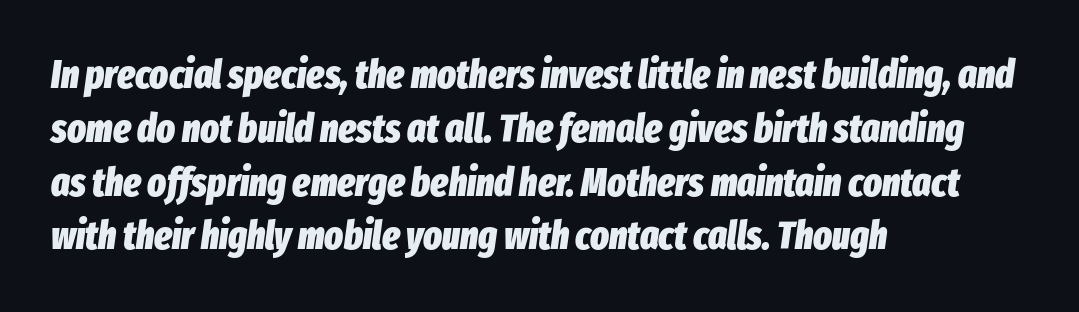
{"italic": "yes", "lean": "right", "slant_degrees": 8, "bold": "yes", "weight": "heavy", "width": "condensed", "stroke_contrast": "low", "x_height": "medium", "monospaced": "no", "underline": "no", "align": "left", "line_spacing": "normal", "line_spacing_ratio": 1.38, "letter_spacing": "normal", "letter_spacing_em": 0.0, "glyph_px": 39}
